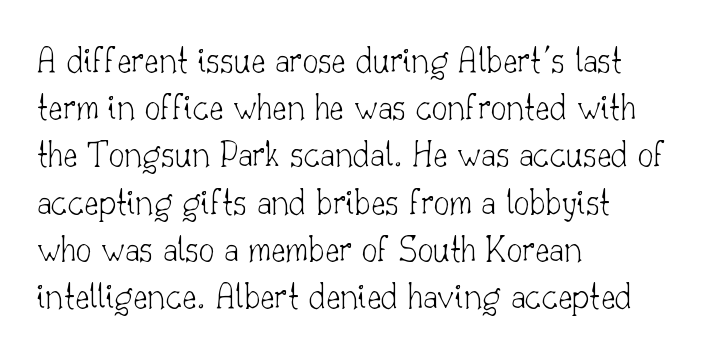
{"serif": "yes", "italic": "no", "bold": "no", "weight": "thin", "width": "normal", "stroke_contrast": "low", "x_height": "small", "monospaced": "no", "underline": "no", "align": "left", "line_spacing_ratio": 1.21, "letter_spacing": "normal", "letter_spacing_em": 0.0, "glyph_px": 39}
